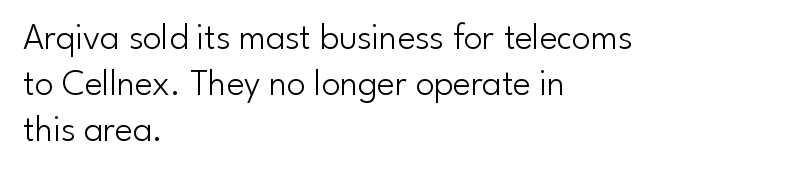
Heft: none added — not bold. Classification — sans serif. Rendered with straight, roman letterforms. The rendering uses a moderate line-height, typical for paragraphs. The glyphs are unaccompanied by any horizontal stroke below them.
